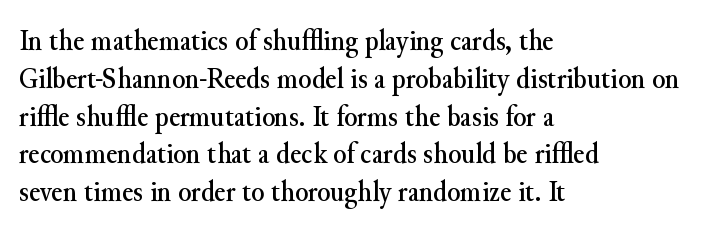
The image shows 30 px serif type, upright; set left-aligned, normal line spacing (1.26x), normal letter spacing, not underlined; medium stroke contrast and a small x-height.
